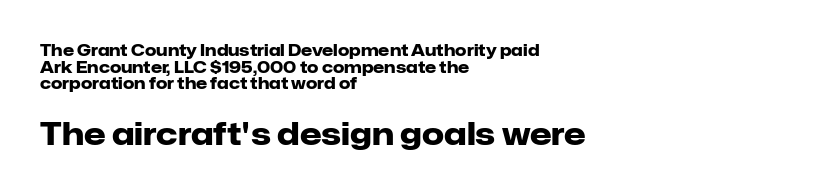
Q: Is the text bold? A: Yes.
Q: Is the text italic (slanted)? A: No, it is upright.
Q: Is the typeface a serif or a sans-serif typeface? A: Sans-serif.
Q: Is the text underlined? A: No.
Q: How is the paragraph aligned? A: Left-aligned.
Q: Is the spacing between letters normal or unusually wide? A: Normal.
Q: Is the spacing between lines tight, normal or loose? A: Tight.
Q: Which block of text is set in a larger size, the first (top) or the second (bottom)? A: The second (bottom) one.
Q: Width (condensed, normal, or wide)? A: Normal.
Q: Stroke contrast? A: Low.
Q: x-height? A: Medium.
Q: Monospaced? A: No.
